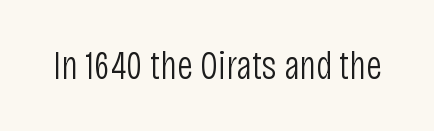
{"serif": "no", "italic": "no", "bold": "no", "weight": "light", "width": "condensed", "stroke_contrast": "low", "x_height": "large", "monospaced": "no", "underline": "no", "letter_spacing": "normal", "letter_spacing_em": 0.0, "glyph_px": 40}
